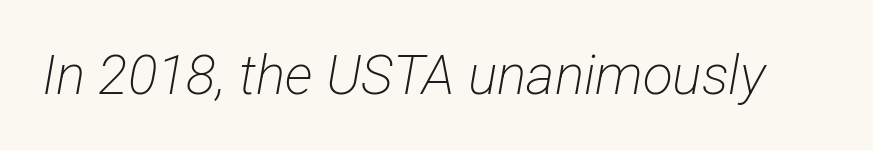
{"serif": "no", "bold": "no", "weight": "light", "width": "condensed", "stroke_contrast": "low", "x_height": "medium", "monospaced": "no", "underline": "no", "letter_spacing": "normal", "letter_spacing_em": 0.0, "glyph_px": 55}
